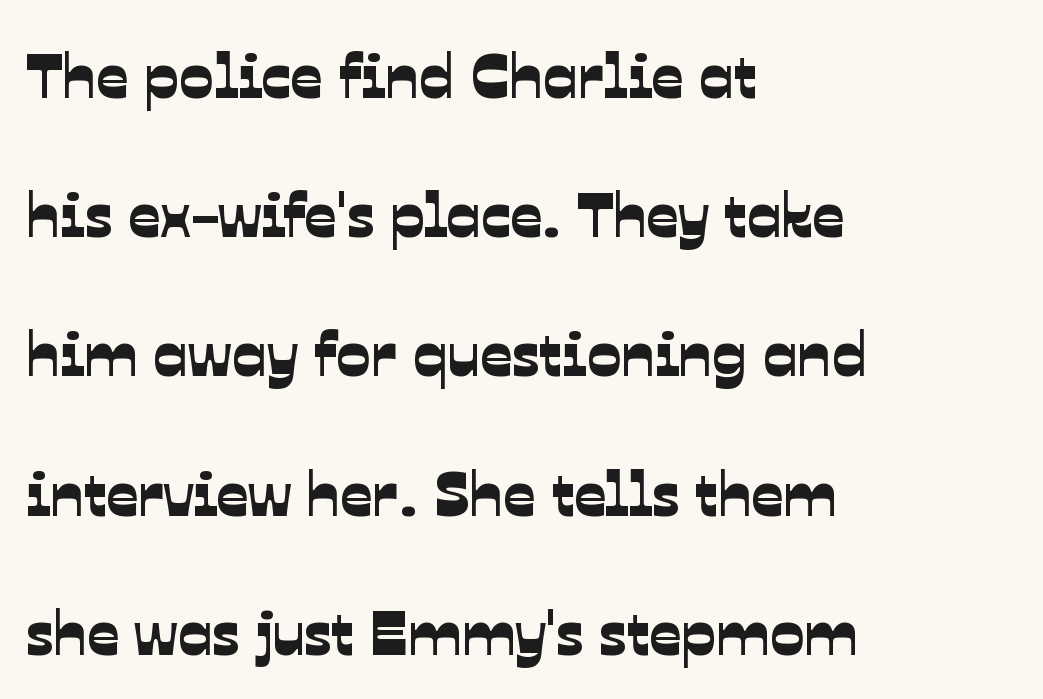
The line-height multiplier appears high, well above default. Check the space under the baseline: it is left empty. This sample uses a sans-serif face. The paragraph has a hard left edge and a soft right edge. The rendering uses natural spacing where letterforms have individual widths. The tracking reads as untouched default to a designer's eye.
